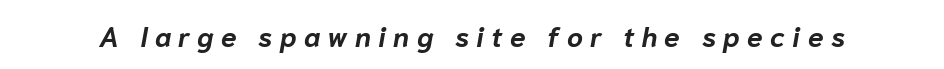
The image shows 28 px bold type, italic (leaning right); set unusually wide letter spacing (+0.26 em), not underlined; low stroke contrast and a medium x-height.
